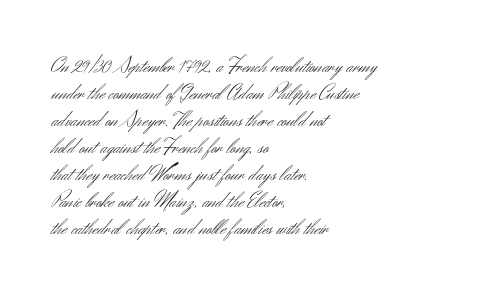
The image shows 22 px text type; set left-aligned, line spacing 1.23x, normal letter spacing, not underlined.
